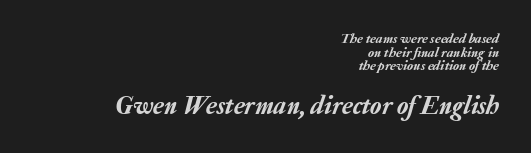
{"italic": "yes", "lean": "right", "slant_degrees": 20, "underline": "no", "align": "right", "line_spacing": "tight", "line_spacing_ratio": 0.98, "letter_spacing": "normal", "letter_spacing_em": 0.0, "larger_block": "second", "size_ratio": 1.86, "glyph_px": 26}
